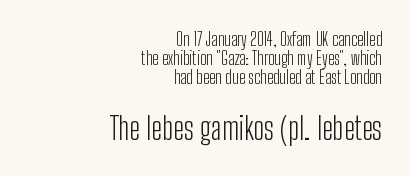
{"serif": "no", "italic": "no", "bold": "no", "weight": "light", "width": "condensed", "stroke_contrast": "low", "x_height": "medium", "monospaced": "no", "underline": "no", "align": "right", "line_spacing": "tight", "line_spacing_ratio": 1.05, "letter_spacing": "normal", "letter_spacing_em": 0.0, "larger_block": "second", "size_ratio": 1.72, "glyph_px": 31}
